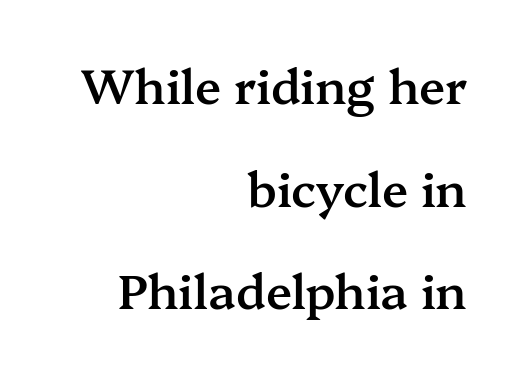
{"serif": "yes", "italic": "no", "bold": "semi", "weight": "semibold", "width": "normal", "stroke_contrast": "medium", "x_height": "medium", "monospaced": "no", "underline": "no", "align": "right", "line_spacing": "loose", "line_spacing_ratio": 2.14, "letter_spacing": "normal", "letter_spacing_em": 0.0, "glyph_px": 48}
